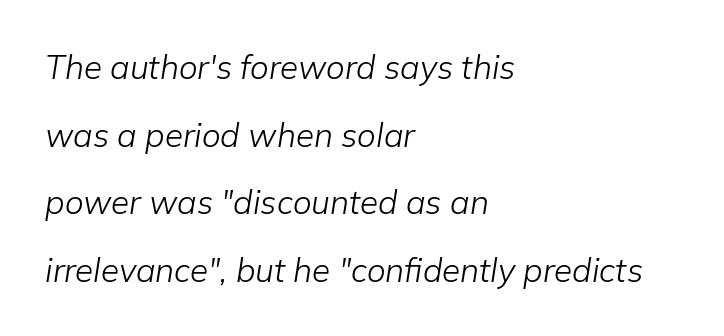
{"italic": "yes", "lean": "right", "slant_degrees": 9, "bold": "no", "weight": "light", "width": "normal", "stroke_contrast": "low", "x_height": "medium", "monospaced": "no", "underline": "no", "align": "left", "line_spacing": "loose", "line_spacing_ratio": 2.05, "letter_spacing": "normal", "letter_spacing_em": 0.0, "glyph_px": 33}
